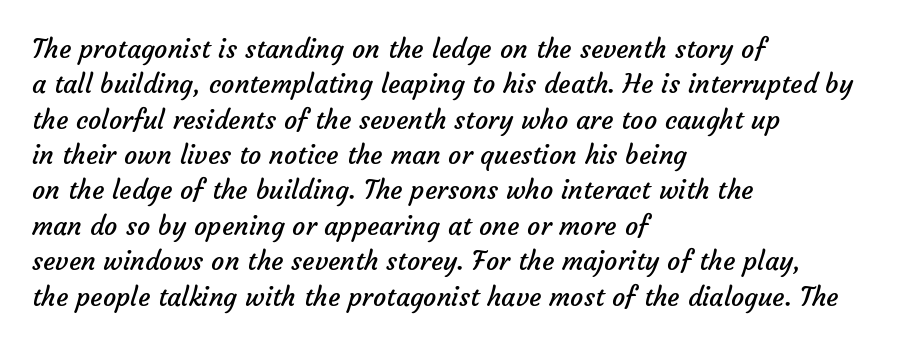
Honestly, there is no underline to notice here at all. Students, observe: this is what conventionally led text looks like. No extra tracking has been applied to these lines. Stems here are at most as thick as an everyday book face. One-word summary of the alignment: left.
